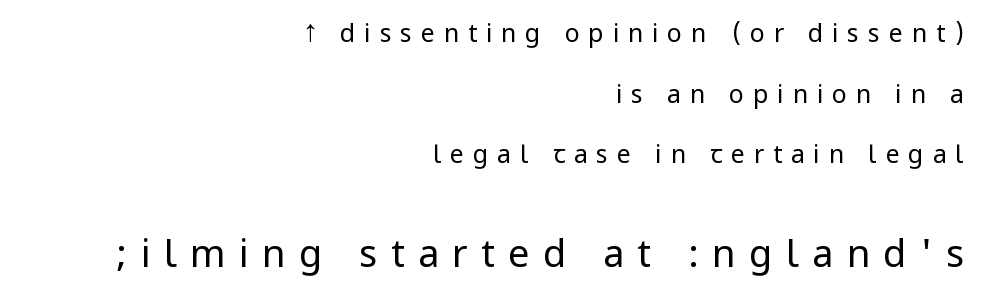
Leading: increased. Words appear elongated and porous because spacing is wide. Ascenders rise straight up at ninety degrees. The lines are quadded right. Note: no serifs on the glyphs.
